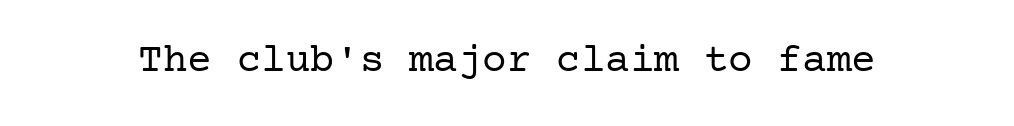
The type family on display is of the serif kind. Letter spacing: default. Descenders are the only things crossing below the line. Is the type heavy? It reads as light-to-regular instead.
